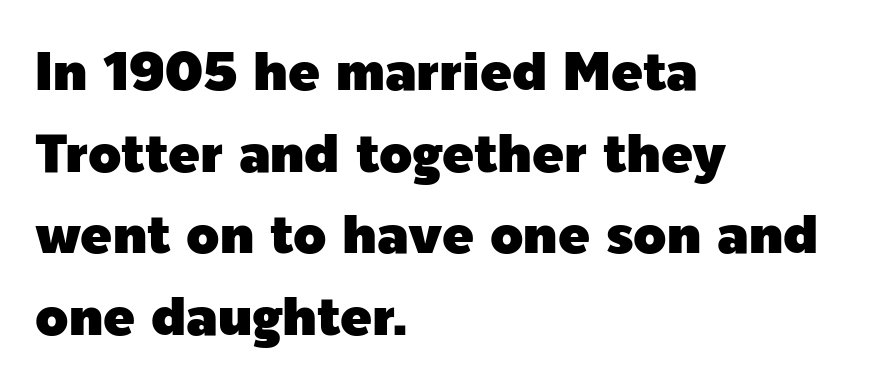
{"serif": "no", "italic": "no", "width": "normal", "x_height": "medium", "monospaced": "no", "underline": "no", "align": "left", "line_spacing": "normal", "line_spacing_ratio": 1.54, "letter_spacing": "normal", "letter_spacing_em": 0.0, "glyph_px": 53}
